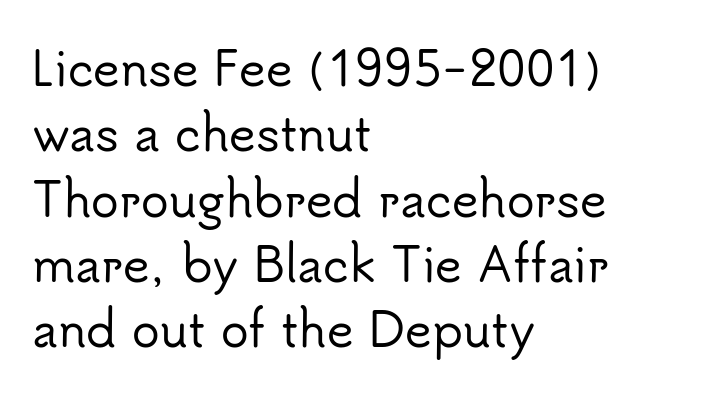
Q: Is the text italic (slanted)? A: No, it is upright.
Q: Is the typeface a serif or a sans-serif typeface? A: Sans-serif.
Q: Is the text underlined? A: No.
Q: How is the paragraph aligned? A: Left-aligned.
Q: Is the spacing between letters normal or unusually wide? A: Normal.
Q: Is the spacing between lines tight, normal or loose? A: Normal.
Q: Width (condensed, normal, or wide)? A: Normal.
Q: Stroke contrast? A: Low.
Q: x-height? A: Small.
Q: Monospaced? A: No.
